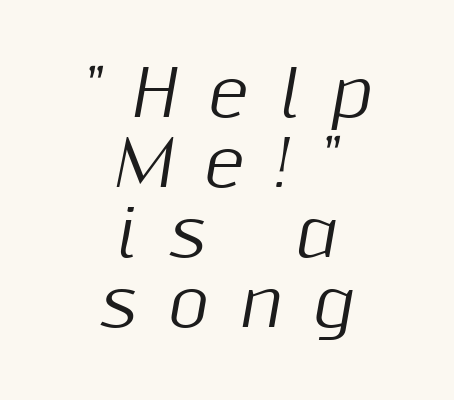
{"italic": "yes", "lean": "right", "slant_degrees": 10, "width": "normal", "stroke_contrast": "medium", "x_height": "medium", "monospaced": "no", "underline": "no", "align": "center", "line_spacing": "tight", "line_spacing_ratio": 1.11, "letter_spacing": "wide", "letter_spacing_em": 0.48, "glyph_px": 63}
